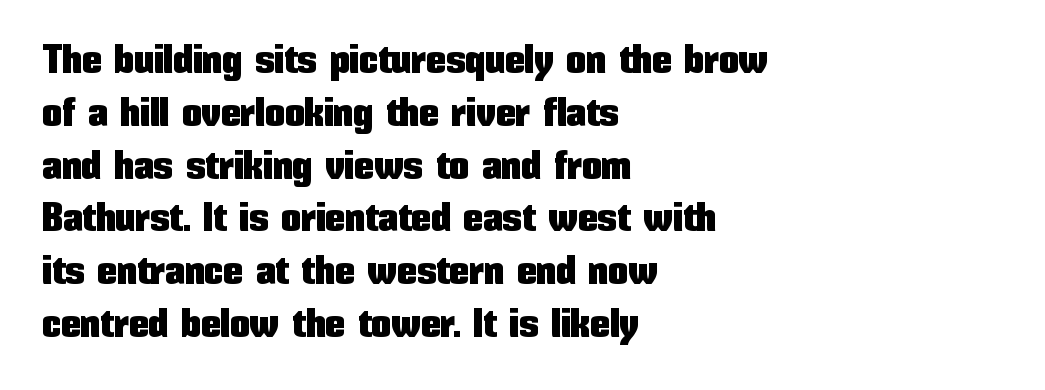
The image shows 40 px condensed sans-serif type, upright; set left-aligned, normal line spacing (1.32x), normal letter spacing, not underlined; low stroke contrast and a medium x-height.
